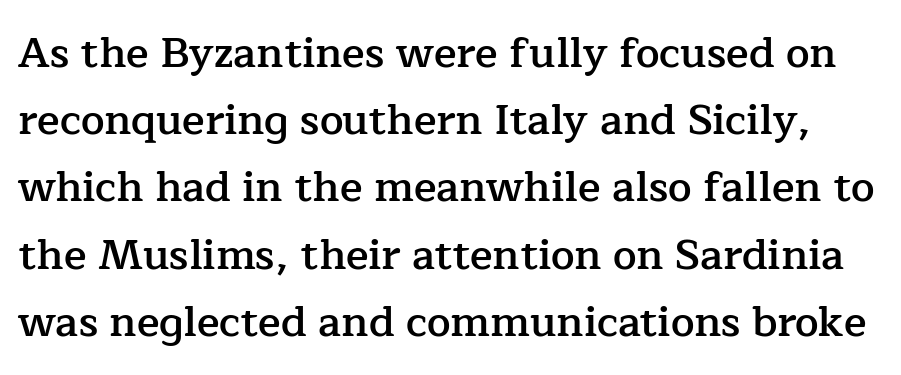
{"serif": "yes", "italic": "no", "bold": "semi", "weight": "semibold", "width": "normal", "stroke_contrast": "low", "x_height": "medium", "monospaced": "no", "underline": "no", "line_spacing": "normal", "line_spacing_ratio": 1.6, "letter_spacing": "normal", "letter_spacing_em": 0.0, "glyph_px": 42}
